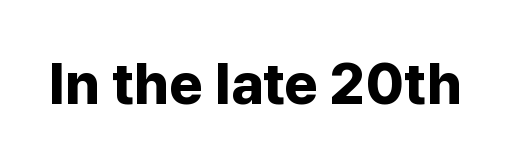
The image shows 57 px bold sans-serif type, upright; set normal letter spacing, not underlined; low stroke contrast and a medium x-height.
